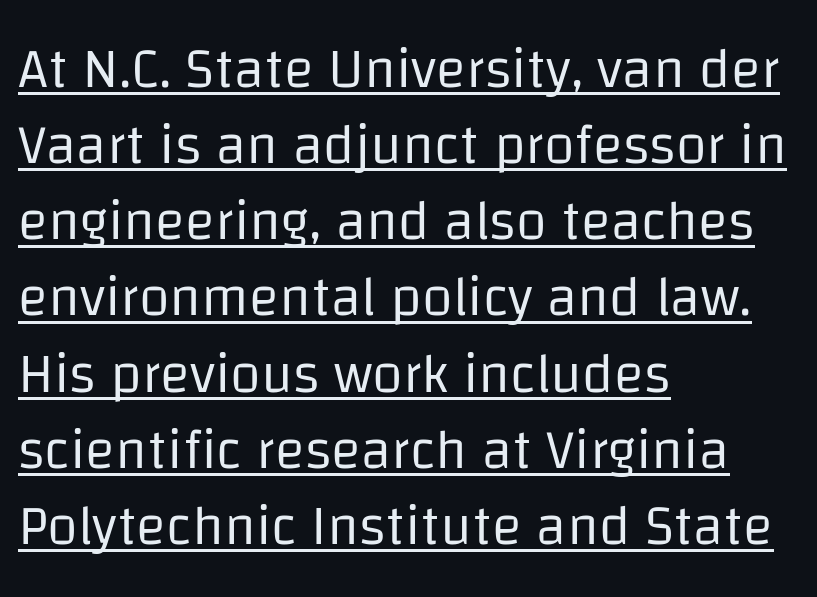
The image shows 56 px regular-weight sans-serif type, upright; set left-aligned, normal line spacing (1.36x), normal letter spacing, underlined; low stroke contrast and a large x-height.
